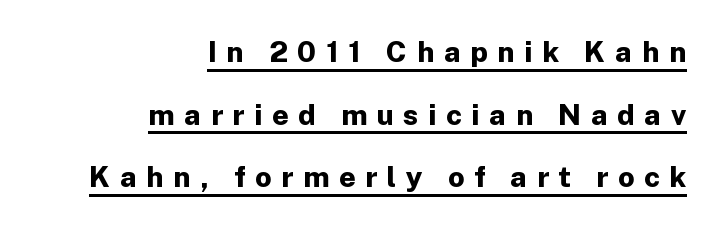
{"serif": "no", "italic": "no", "bold": "yes", "weight": "bold", "width": "normal", "stroke_contrast": "low", "x_height": "medium", "monospaced": "no", "underline": "yes", "align": "right", "line_spacing": "loose", "line_spacing_ratio": 2.16, "letter_spacing": "wide", "letter_spacing_em": 0.33, "glyph_px": 29}
